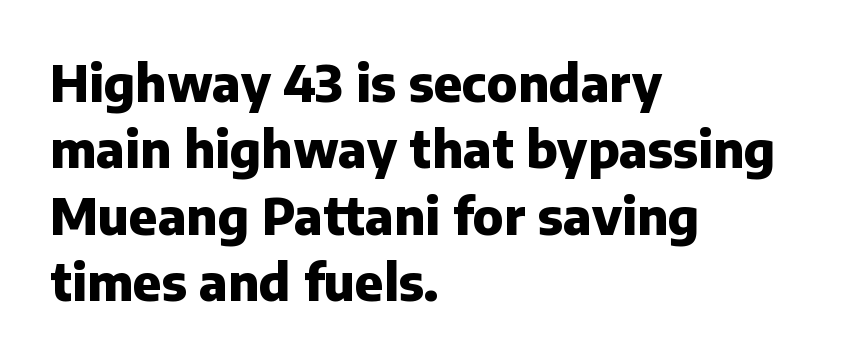
What stands out about the letter spacing? Nothing — it is the standard amount. Line starts are locked; line ends wander. Letters rest on an invisible, unmarked baseline. The typeface chosen for these lines omits serifs.
